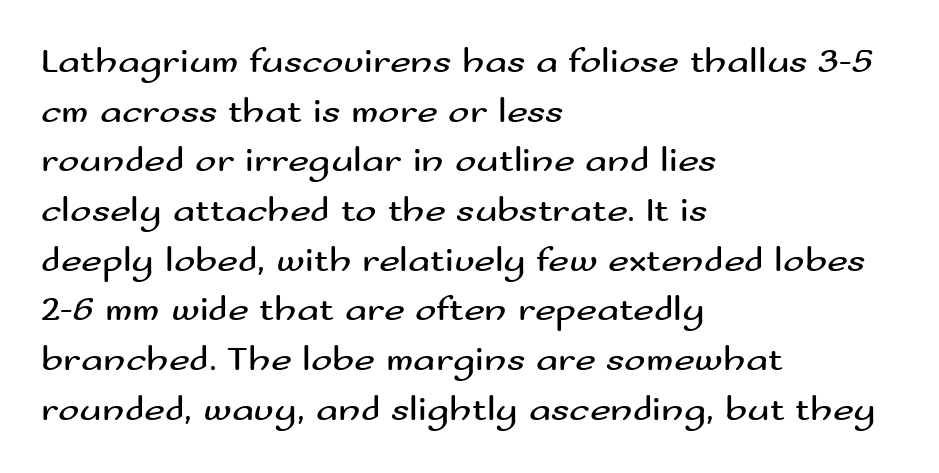
Nope, not italic — everything's standing straight. A typesetter would call this leading conventional body-copy spacing. The weight tops out at a normal text grade. This rendering uses left alignment, leaving the right contour irregular. Plain, unruled lines of type. Think of a printed novel: that variable character pitch is what you see here.
